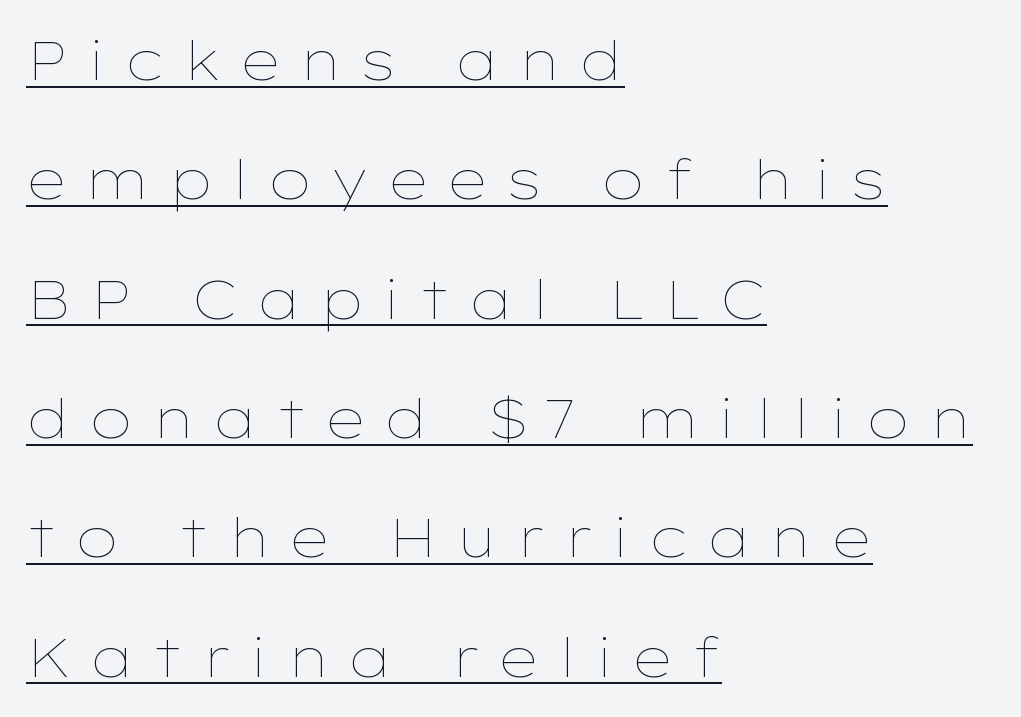
If you measured baseline to baseline, you'd find a long distance. The typeface has the unassuming heft of standard copy or less. This sample uses an upright cut, with every glyph sitting square on the baseline. Varying glyph widths throughout — classic text-font behaviour. Students, note that the glyphs here are deliberately spaced far apart.
